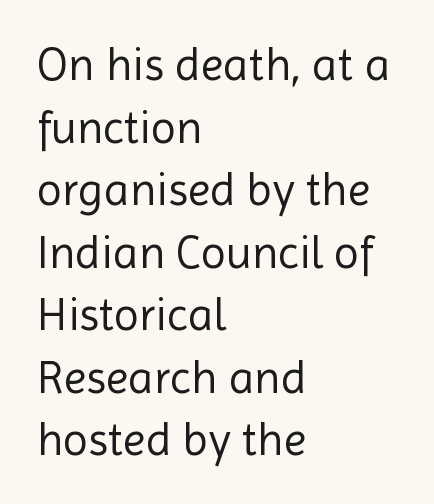
{"serif": "no", "italic": "no", "bold": "no", "weight": "regular", "width": "normal", "x_height": "medium", "monospaced": "no", "underline": "no", "align": "left", "line_spacing": "normal", "line_spacing_ratio": 1.36, "letter_spacing": "normal", "letter_spacing_em": 0.0, "glyph_px": 46}
